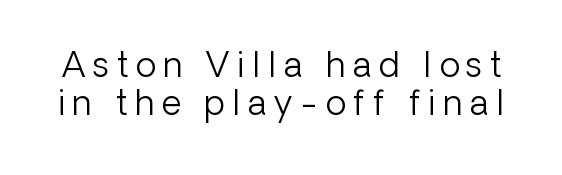
Q: Is the text bold? A: No.
Q: Is the text italic (slanted)? A: No, it is upright.
Q: Is the typeface a serif or a sans-serif typeface? A: Sans-serif.
Q: Is the text underlined? A: No.
Q: Is the spacing between letters normal or unusually wide? A: Unusually wide.
Q: Is the spacing between lines tight, normal or loose? A: Tight.
Q: Width (condensed, normal, or wide)? A: Normal.
Q: Stroke contrast? A: Low.
Q: x-height? A: Medium.
Q: Monospaced? A: No.
